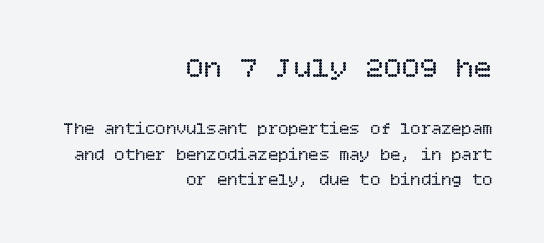
Q: Is the text bold? A: No.
Q: Is the text italic (slanted)? A: No, it is upright.
Q: Is the text underlined? A: No.
Q: How is the paragraph aligned? A: Right-aligned.
Q: Is the spacing between letters normal or unusually wide? A: Normal.
Q: Is the spacing between lines tight, normal or loose? A: Normal.
Q: Which block of text is set in a larger size, the first (top) or the second (bottom)? A: The first (top) one.
Q: Width (condensed, normal, or wide)? A: Normal.
Q: Stroke contrast? A: Low.
Q: x-height? A: Large.
